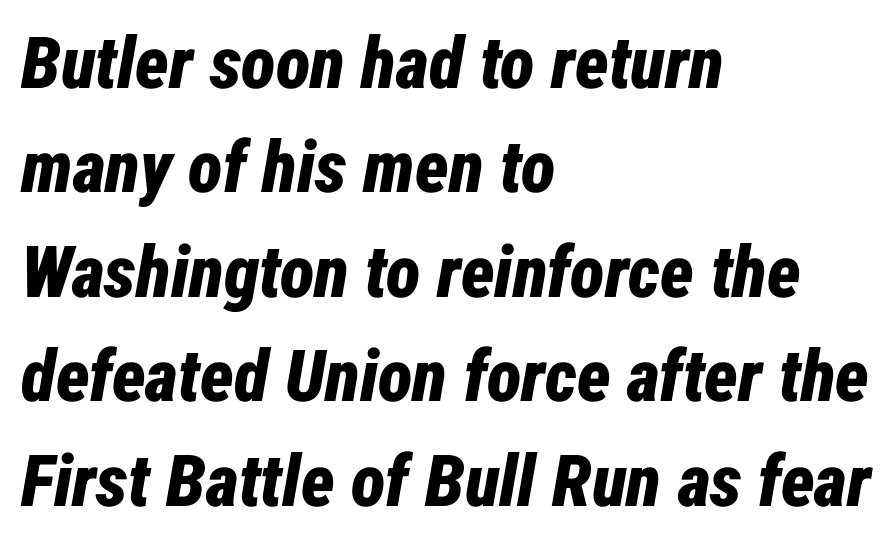
Q: Is the text bold? A: Yes.
Q: Is the text italic (slanted)? A: Yes, it leans right by about 12 degrees.
Q: Is the text underlined? A: No.
Q: How is the paragraph aligned? A: Left-aligned.
Q: Is the spacing between letters normal or unusually wide? A: Normal.
Q: Is the spacing between lines tight, normal or loose? A: Normal.
Q: Width (condensed, normal, or wide)? A: Condensed.
Q: Stroke contrast? A: Low.
Q: x-height? A: Medium.
Q: Monospaced? A: No.
